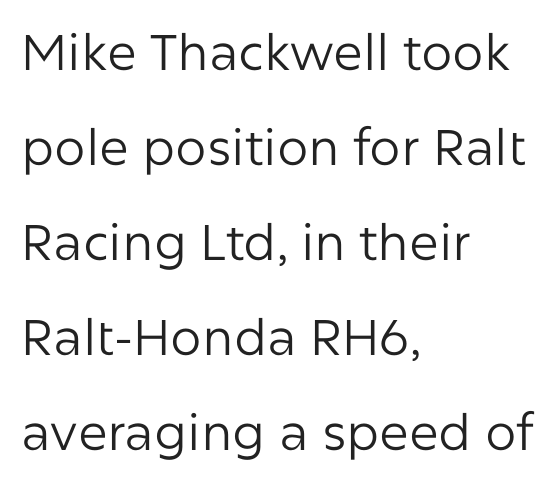
Here the glyphs are tracked normally, forming tight word shapes. Quick note: underline off. Check where the strokes stop: nothing finishes them off — pure sans. Compared with typical paragraphs, the rows here are farther apart. The passage is arranged the way most books set body copy — flush left. This is roman type, the default non-slanted kind.
